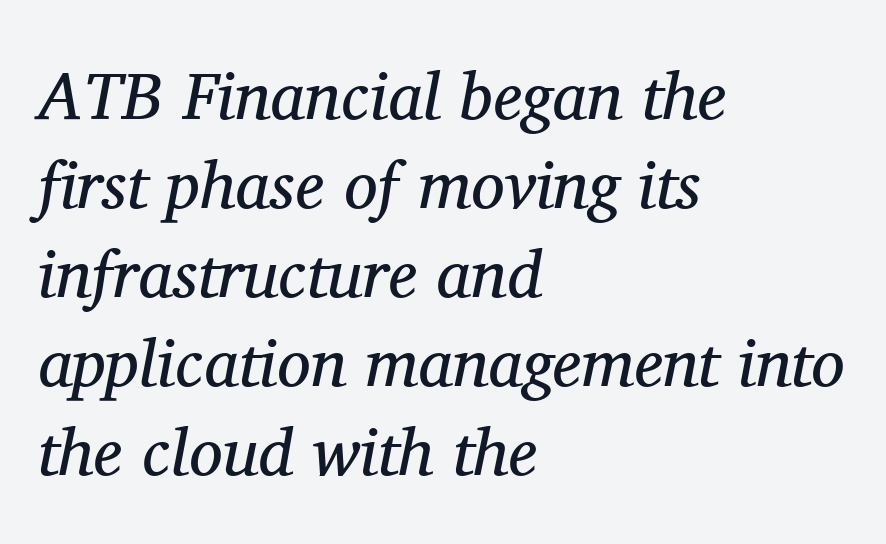
These lines are rendered in a variable-pitch font. Italic: yes, the glyphs are oblique. A light-to-regular cut is what we see here. The rendering keeps characters at their native spacing. Interline gaps are of average width in this sample.
